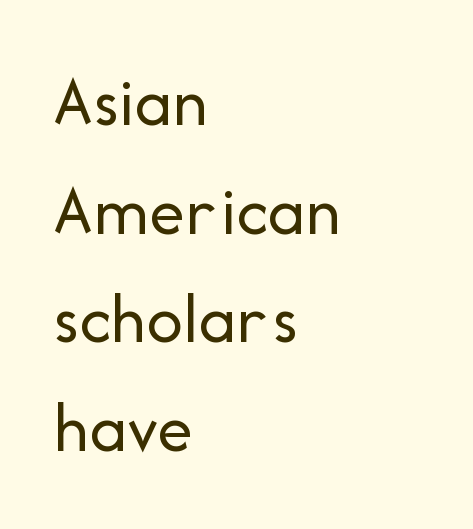
Q: Is the text bold? A: No.
Q: Is the text italic (slanted)? A: No, it is upright.
Q: Is the typeface a serif or a sans-serif typeface? A: Sans-serif.
Q: Is the text underlined? A: No.
Q: How is the paragraph aligned? A: Left-aligned.
Q: Is the spacing between letters normal or unusually wide? A: Normal.
Q: Is the spacing between lines tight, normal or loose? A: Normal.
Q: Width (condensed, normal, or wide)? A: Normal.
Q: Stroke contrast? A: Low.
Q: x-height? A: Medium.
Q: Monospaced? A: No.
